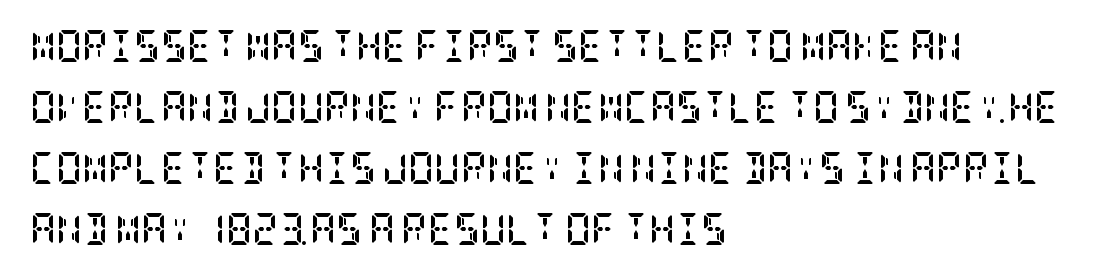
{"serif": "yes", "italic": "no", "bold": "yes", "weight": "semibold", "width": "condensed", "stroke_contrast": "low", "x_height": "large", "underline": "no", "align": "left", "line_spacing": "loose", "line_spacing_ratio": 1.91, "letter_spacing": "normal", "letter_spacing_em": 0.0, "glyph_px": 32}
